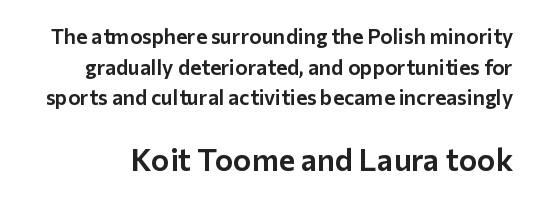
{"serif": "no", "italic": "no", "width": "normal", "stroke_contrast": "low", "x_height": "medium", "monospaced": "no", "underline": "no", "line_spacing": "normal", "line_spacing_ratio": 1.46, "letter_spacing": "normal", "letter_spacing_em": 0.0, "larger_block": "second", "size_ratio": 1.48, "glyph_px": 31}
